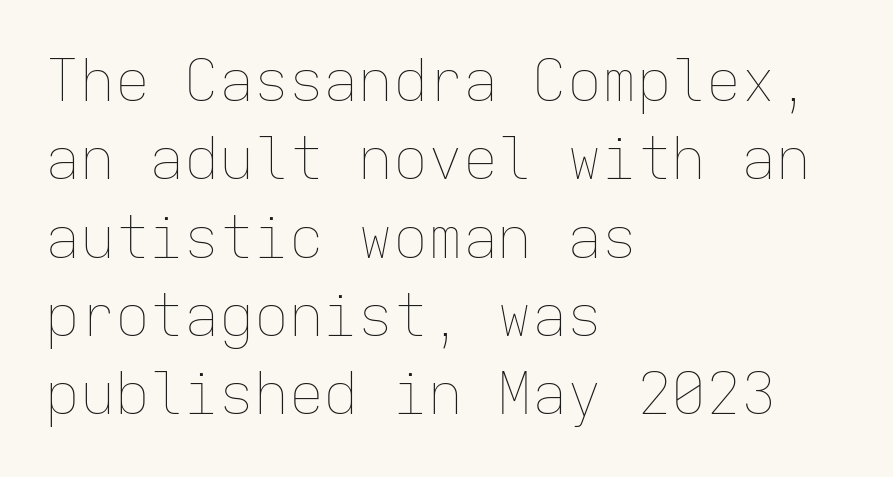
Q: Is the text bold? A: No.
Q: Is the text italic (slanted)? A: No, it is upright.
Q: Is the text underlined? A: No.
Q: How is the paragraph aligned? A: Left-aligned.
Q: Is the spacing between letters normal or unusually wide? A: Normal.
Q: Is the spacing between lines tight, normal or loose? A: Normal.
Q: Width (condensed, normal, or wide)? A: Normal.
Q: Stroke contrast? A: Low.
Q: x-height? A: Medium.
Q: Monospaced? A: Yes.
